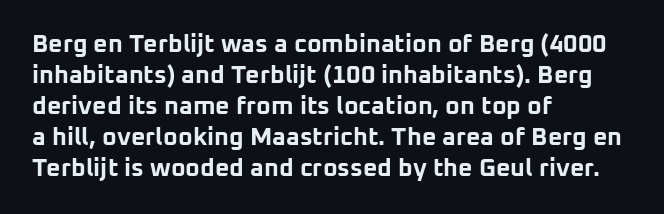
{"italic": "no", "bold": "yes", "underline": "no", "align": "left", "line_spacing_ratio": 1.24, "letter_spacing": "normal", "letter_spacing_em": 0.0, "glyph_px": 25}
